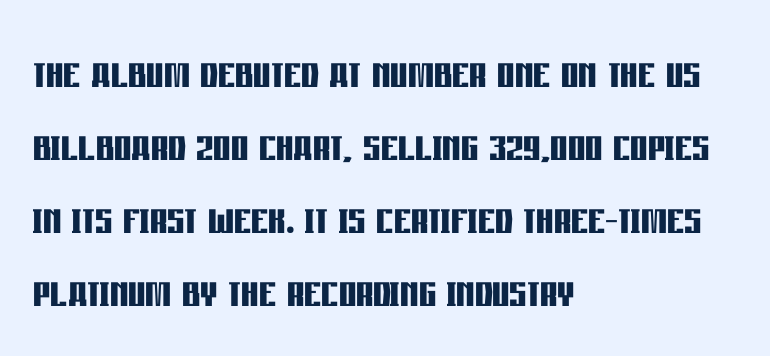
Underline: absent. The characters display no serif detailing; their extremities are plain. Students, observe: this is what conventionally led text looks like. The letters stand upright; this is a roman face. The ragged edge is on the right, which tells us the setting is flush left.
